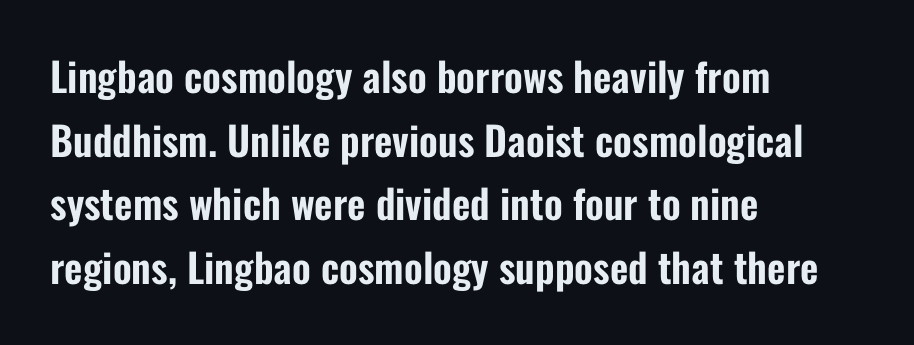
The image shows 40 px condensed sans-serif type, upright; set left-aligned, normal line spacing (1.59x), normal letter spacing, not underlined; low stroke contrast and a medium x-height.
